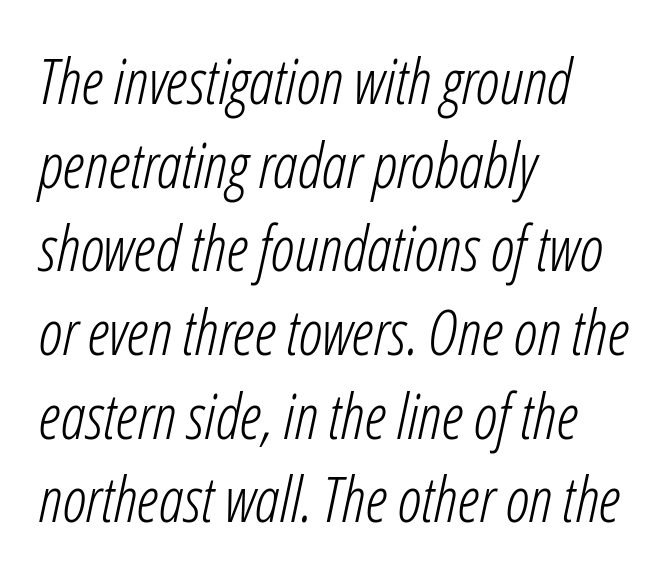
The rendering uses natural spacing where letterforms have individual widths. Is the letter spacing exaggerated? No — it looks like the ordinary default. The lines are quadded left. If you measured baseline to baseline, you'd find a middling distance. The passage shown leans; its letterforms are oblique.
